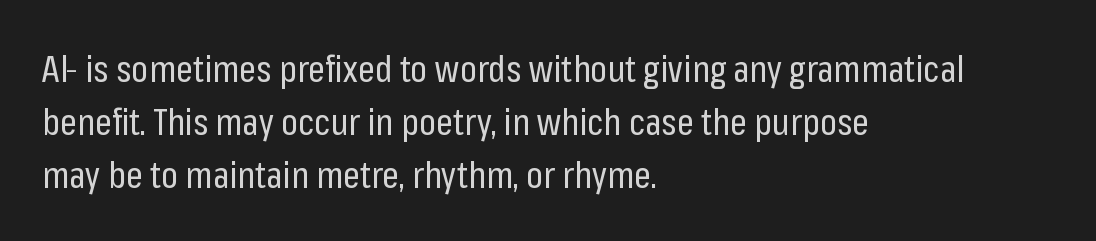
Look at the tracking — it's just the regular setting, nothing added. Posture: upright roman. Honestly, there is no underline to notice here at all. Horizontally, the lines are justified to the leading edge only. The passage shown stacks its lines at a standard gap.
